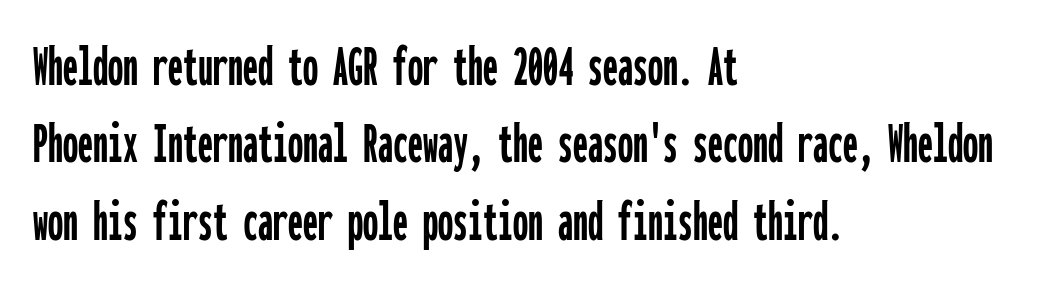
These lines stack with their left ends in a neat column. Nobody drew a line under any word here. Vertical strokes here are truly vertical. Nothing unusual about the tracking: characters are spaced as the font intends. Note the uniform advance width — an 'i' takes as much space as an 'm'.
